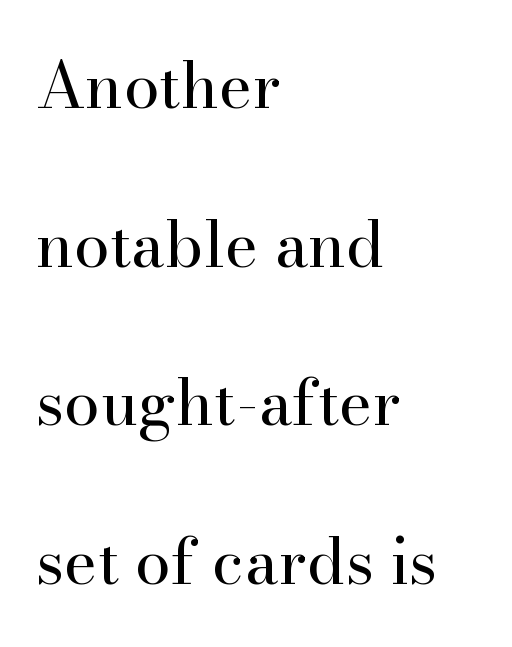
The block of text is sparse from top to bottom, with ample space between rows. Each line starts at the same left margin while the right side varies. A typesetter would label this face a serif. The foot of each line stays bare and open.
